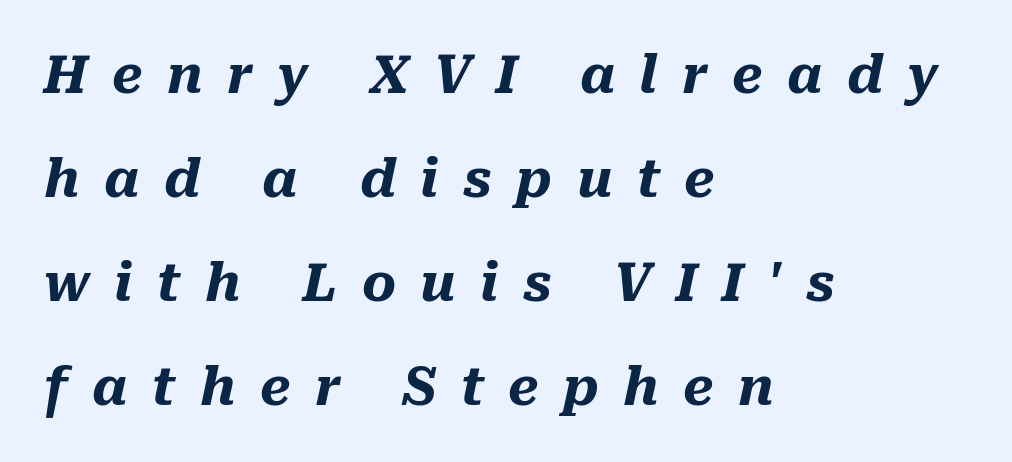
{"italic": "yes", "lean": "right", "slant_degrees": 10, "bold": "yes", "weight": "heavy", "width": "normal", "stroke_contrast": "medium", "x_height": "medium", "monospaced": "no", "underline": "no", "align": "left", "line_spacing": "loose", "line_spacing_ratio": 2.0, "letter_spacing": "wide", "letter_spacing_em": 0.47, "glyph_px": 52}
